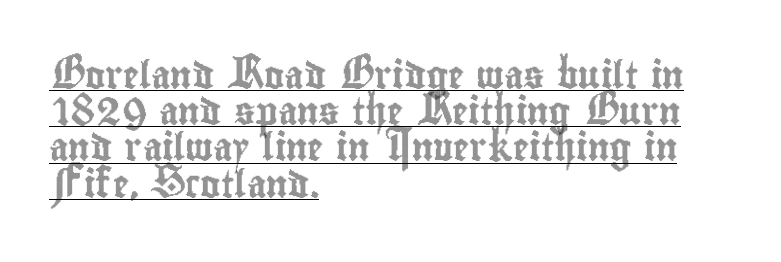
Each line of the rendering has a horizontal stroke beneath the glyphs. A classic flush-left, rag-right setting is used for this passage. The tracking reads as untouched default to a designer's eye. Upright lettering throughout. Does the leading feel generous? No, just average.
